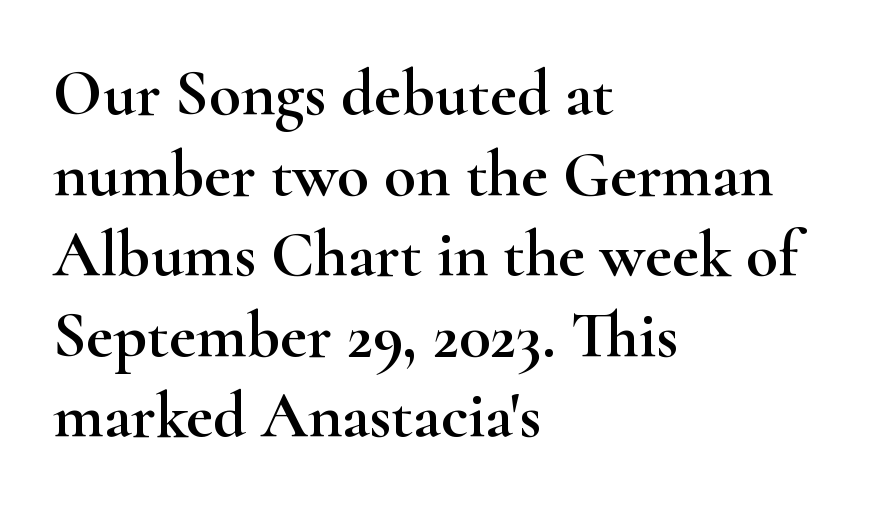
A clean baseline with only descenders dipping below it. Vertical strokes here are truly vertical. The face used here is seriffed, in the tradition of book romans. The passage shown has conventional tracking throughout. Think of a printed novel: that variable character pitch is what you see here. The passage is arranged the way most books set body copy — flush left.
